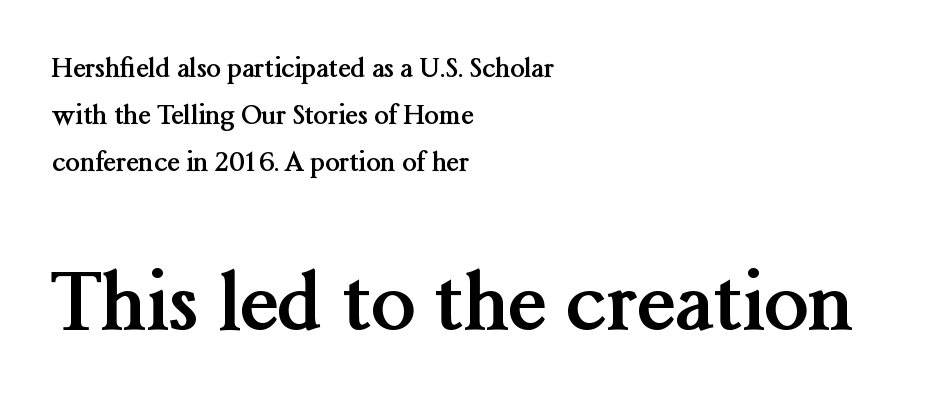
The image shows 79 px semibold serif type, upright; set left-aligned, line spacing 1.81x, normal letter spacing, not underlined; the second (bottom) block is 3.04x larger; medium stroke contrast and a medium x-height.
